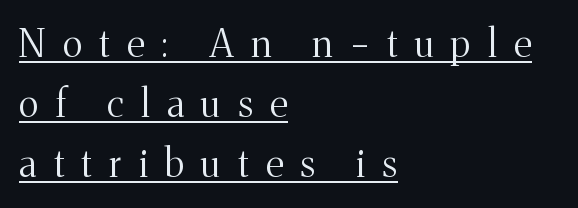
{"serif": "yes", "italic": "no", "bold": "no", "weight": "light", "width": "normal", "stroke_contrast": "medium", "x_height": "medium", "monospaced": "no", "underline": "yes", "align": "left", "line_spacing": "normal", "line_spacing_ratio": 1.58, "letter_spacing": "wide", "letter_spacing_em": 0.46, "glyph_px": 38}
